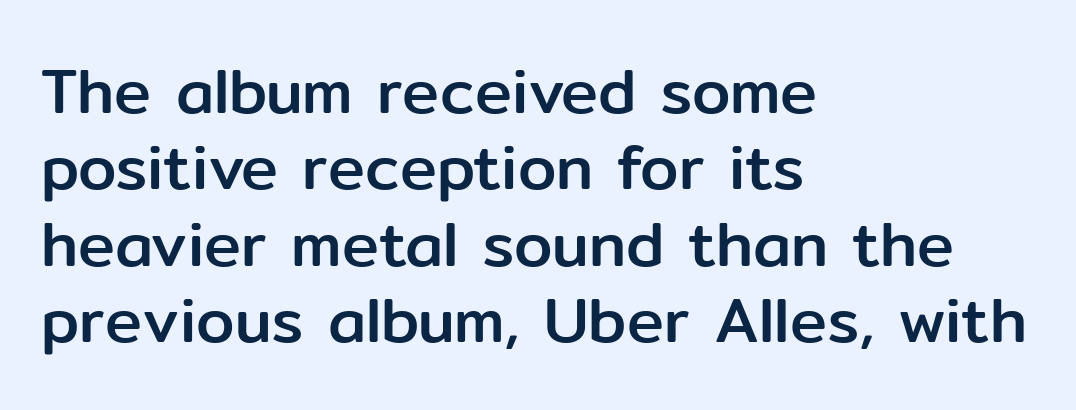
These lines stack with their left ends in a neat column. These lines are composed in type without serifs. A typesetter would call this zero additional tracking. You could not count columns in this text — the font is proportionally spaced. Unmarked baselines from the first word to the last.
